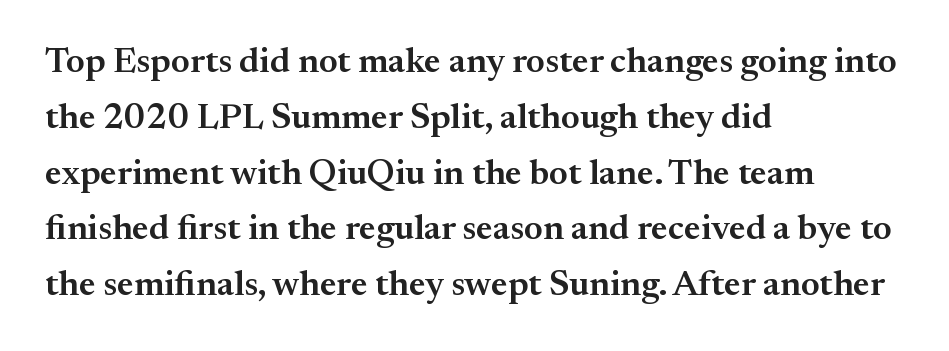
{"serif": "yes", "italic": "no", "bold": "semi", "weight": "semibold", "width": "normal", "stroke_contrast": "medium", "x_height": "small", "monospaced": "no", "underline": "no", "align": "left", "line_spacing": "normal", "line_spacing_ratio": 1.55, "letter_spacing": "normal", "letter_spacing_em": 0.0, "glyph_px": 36}
